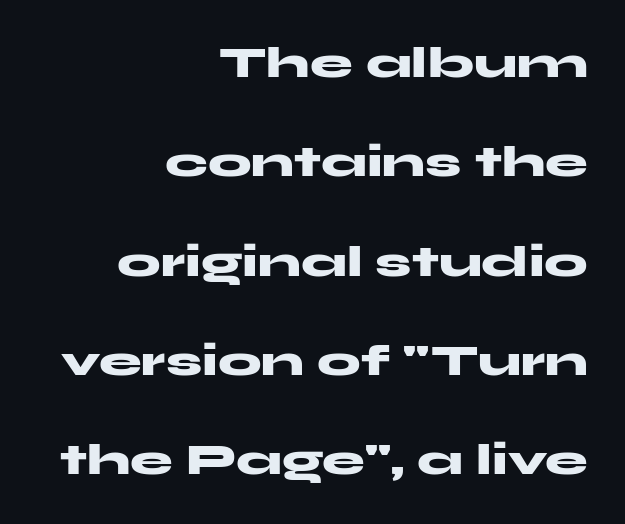
{"serif": "no", "italic": "no", "bold": "yes", "weight": "heavy", "width": "wide", "stroke_contrast": "medium", "x_height": "medium", "monospaced": "no", "underline": "no", "align": "right", "line_spacing": "loose", "line_spacing_ratio": 2.31, "letter_spacing": "normal", "letter_spacing_em": 0.0, "glyph_px": 43}
